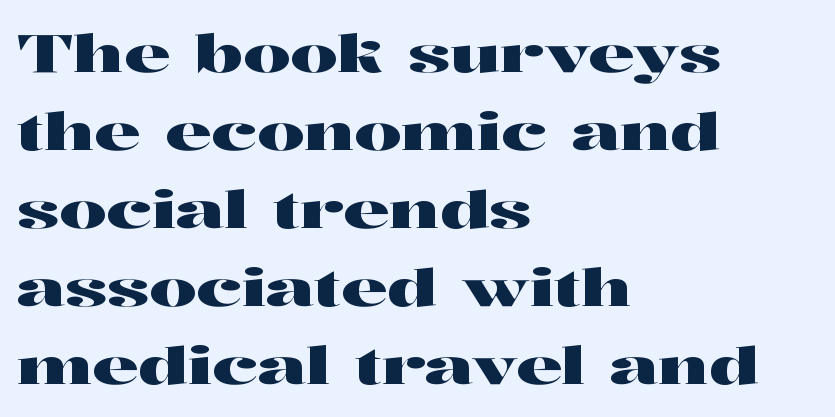
Q: Is the text italic (slanted)? A: No, it is upright.
Q: Is the typeface a serif or a sans-serif typeface? A: Serif.
Q: Is the text underlined? A: No.
Q: How is the paragraph aligned? A: Left-aligned.
Q: Is the spacing between letters normal or unusually wide? A: Normal.
Q: Is the spacing between lines tight, normal or loose? A: Normal.
Q: Width (condensed, normal, or wide)? A: Wide.
Q: Stroke contrast? A: High.
Q: x-height? A: Medium.
Q: Monospaced? A: No.
